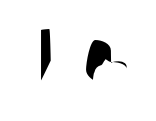
These lines are composed in type without serifs. The face used here is proportionally spaced, like ordinary book or web type. Between one letter and the next there's a generous, obvious gap. This rendering features lettering with no underline.
